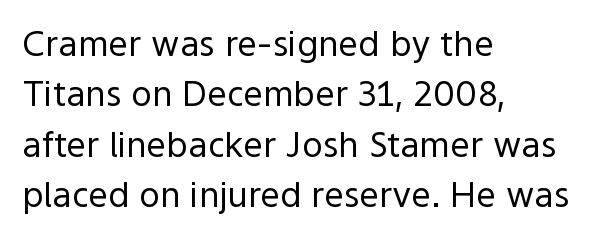
Nope, no serifs anywhere on these letters. The typography opts for an upright posture over an oblique one. Compared with a typical body face, this is equally light or lighter still. In CSS terms this would be text-align: left. A typesetter would call this leading conventional body-copy spacing. Clear beneath every line of the passage.
